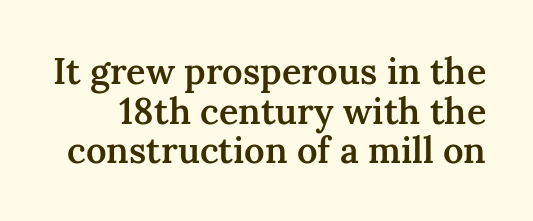
You could not count columns in this text — the font is proportionally spaced. A fair bit of extra ink — the face is semibold, not bold. You can tell it's not italic because the verticals are truly vertical. The passage shown has conventional tracking throughout. This rendering features lettering with no underline. Yep, those are serifs on the letters.
